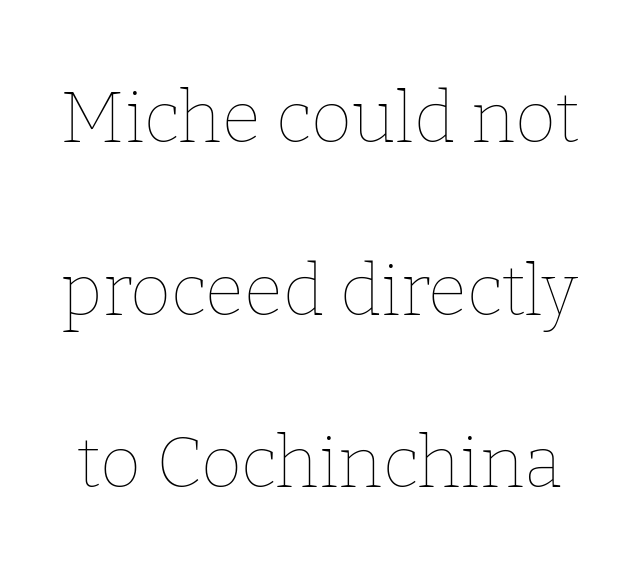
The image shows 71 px thin type, upright; set loose line spacing (2.43x), normal letter spacing, not underlined; low stroke contrast and a medium x-height.
